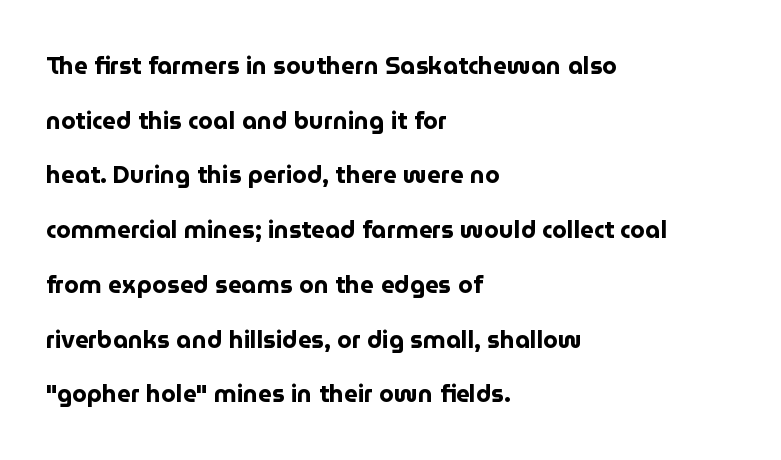
The image shows 24 px bold type, upright; set left-aligned, loose line spacing (2.28x), normal letter spacing, not underlined.
